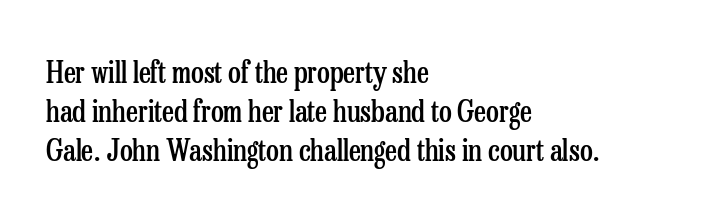
Q: Is the text bold? A: Semi-bold.
Q: Is the text italic (slanted)? A: No, it is upright.
Q: Is the typeface a serif or a sans-serif typeface? A: Serif.
Q: Is the text underlined? A: No.
Q: How is the paragraph aligned? A: Left-aligned.
Q: Is the spacing between letters normal or unusually wide? A: Normal.
Q: Is the spacing between lines tight, normal or loose? A: Normal.
Q: Width (condensed, normal, or wide)? A: Condensed.
Q: Stroke contrast? A: Low.
Q: x-height? A: Medium.
Q: Monospaced? A: No.
